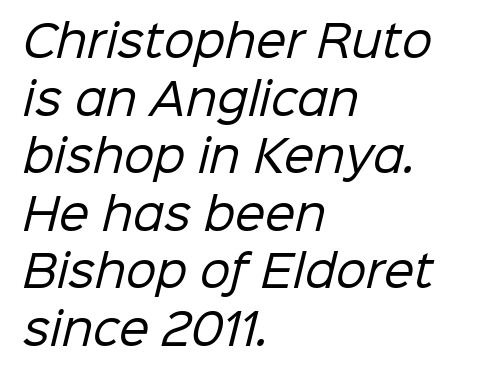
{"serif": "no", "bold": "no", "weight": "regular", "width": "normal", "stroke_contrast": "low", "x_height": "medium", "monospaced": "no", "underline": "no", "align": "left", "line_spacing": "normal", "line_spacing_ratio": 1.34, "letter_spacing": "normal", "letter_spacing_em": 0.0, "glyph_px": 43}
